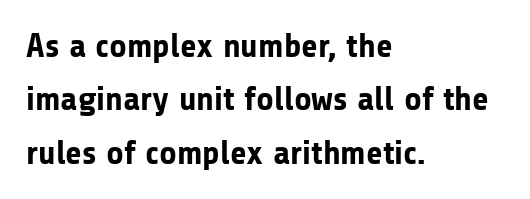
{"serif": "no", "italic": "no", "bold": "yes", "weight": "bold", "width": "normal", "stroke_contrast": "low", "x_height": "medium", "monospaced": "no", "underline": "no", "align": "left", "line_spacing": "normal", "line_spacing_ratio": 1.57, "letter_spacing": "normal", "letter_spacing_em": 0.0, "glyph_px": 34}
